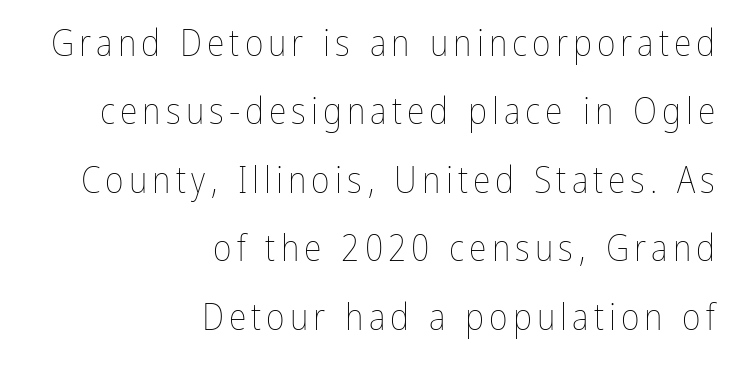
Q: Is the text bold? A: No.
Q: Is the text italic (slanted)? A: No, it is upright.
Q: Is the text underlined? A: No.
Q: How is the paragraph aligned? A: Right-aligned.
Q: Is the spacing between lines tight, normal or loose? A: Loose.
Q: Width (condensed, normal, or wide)? A: Condensed.
Q: Stroke contrast? A: Low.
Q: x-height? A: Medium.
Q: Monospaced? A: No.
